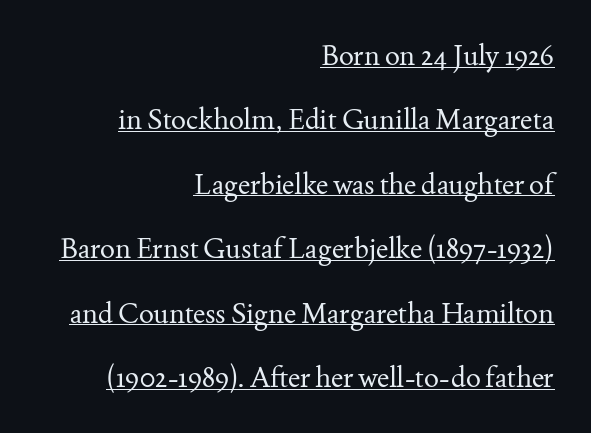
The image shows 28 px regular-weight serif type, upright; set right-aligned, loose line spacing (2.3x), normal letter spacing, underlined; medium stroke contrast and a small x-height.
